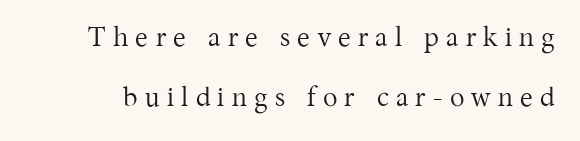
Q: Is the text bold? A: No.
Q: Is the text italic (slanted)? A: No, it is upright.
Q: Is the text underlined? A: No.
Q: Is the spacing between letters normal or unusually wide? A: Unusually wide.
Q: Is the spacing between lines tight, normal or loose? A: Loose.
